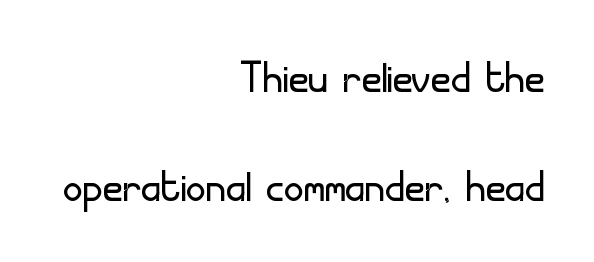
How are the letters spaced? Ordinarily, with no added tracking. The font's upright variant was chosen for this text. This sample uses a sans-serif face. The foot of each line stays bare and open. Summary of vertical rhythm: relaxed, with wide interline spacing. All the whitespace from short lines collects on the left.
